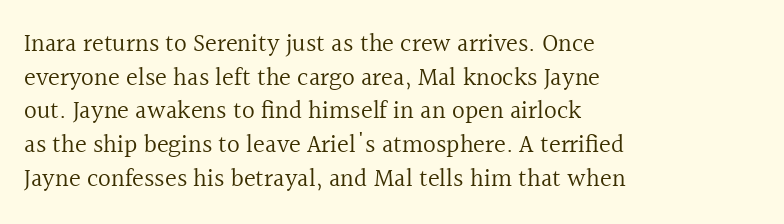
Honestly, there is no underline to notice here at all. When letters stand straight like this, we call the style roman or upright. The passage shown stacks its lines at a standard gap. Horizontal alignment here is leftward, the default for most running prose. Ink coverage per letter is moderate at most.
